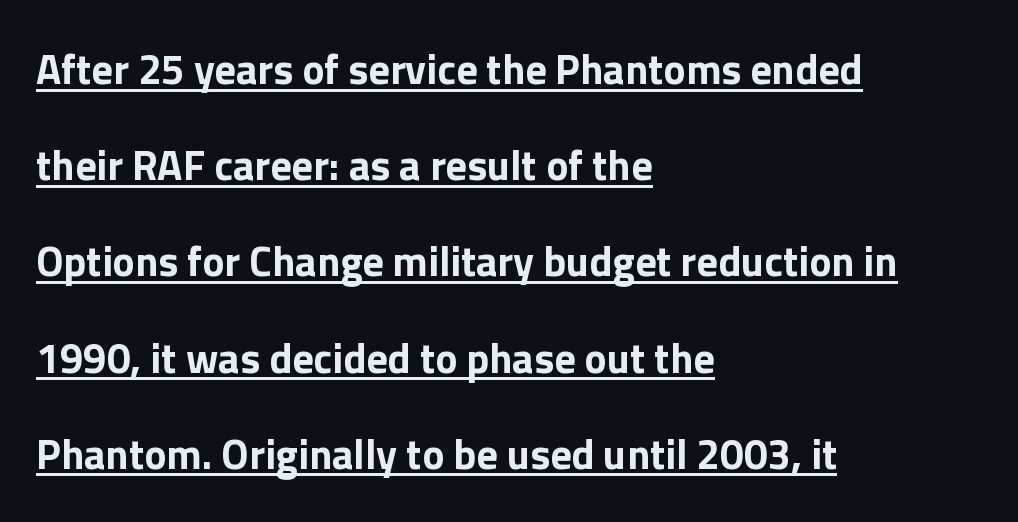
{"serif": "no", "italic": "no", "bold": "yes", "weight": "bold", "width": "normal", "stroke_contrast": "low", "x_height": "medium", "monospaced": "no", "underline": "yes", "align": "left", "line_spacing": "loose", "line_spacing_ratio": 2.29, "letter_spacing": "normal", "letter_spacing_em": 0.0, "glyph_px": 42}
